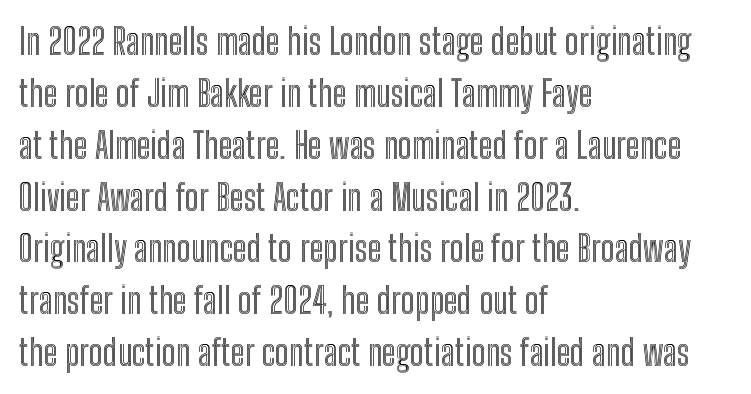
The passage is arranged the way most books set body copy — flush left. Tracking here is standard; glyphs follow each other at the usual distance. Notice how descenders clear the ascenders below comfortably — that's standard leading. Nope, not italic — everything's standing straight. A typesetter would call this proportional, since set widths differ per character. Underlining? Definitely not there.
